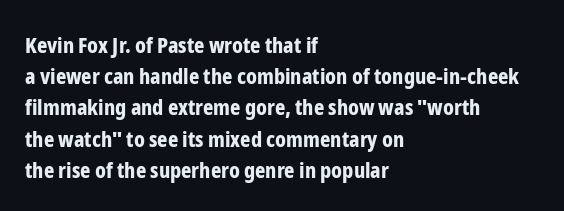
{"italic": "no", "bold": "yes", "underline": "no", "align": "left", "line_spacing": "normal", "line_spacing_ratio": 1.42, "letter_spacing": "normal", "letter_spacing_em": 0.0, "glyph_px": 22}
